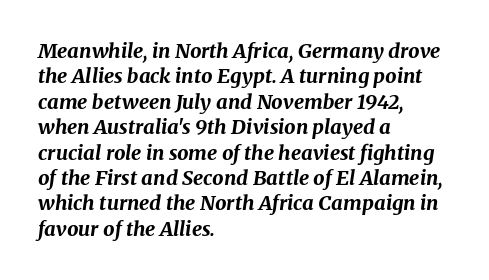
The image shows 20 px bold type, italic (leaning right); set left-aligned, normal line spacing (1.27x), normal letter spacing, not underlined.
